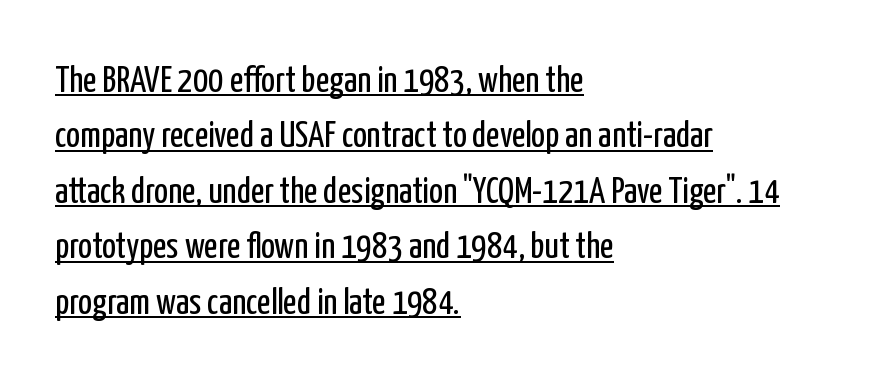
The image shows 37 px regular-weight, condensed sans-serif type, upright; set left-aligned, normal line spacing (1.5x), normal letter spacing, underlined; low stroke contrast and a medium x-height.
